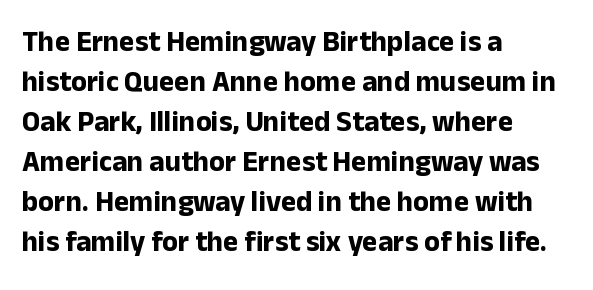
The image shows 29 px bold sans-serif type, upright; set left-aligned, normal line spacing (1.38x), normal letter spacing, not underlined; low stroke contrast and a medium x-height.
